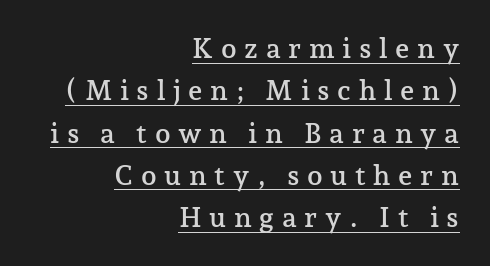
The image shows 28 px serif type, upright; set right-aligned, normal line spacing (1.51x), unusually wide letter spacing (+0.27 em), underlined; low stroke contrast and a medium x-height.
